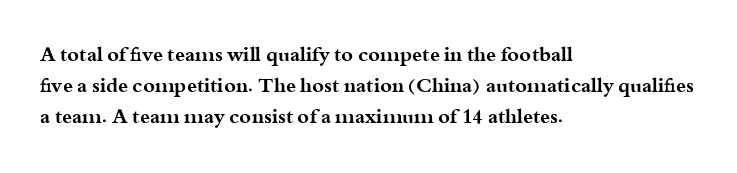
The image shows 20 px bold type, upright; set left-aligned, normal line spacing (1.55x), normal letter spacing, not underlined.
